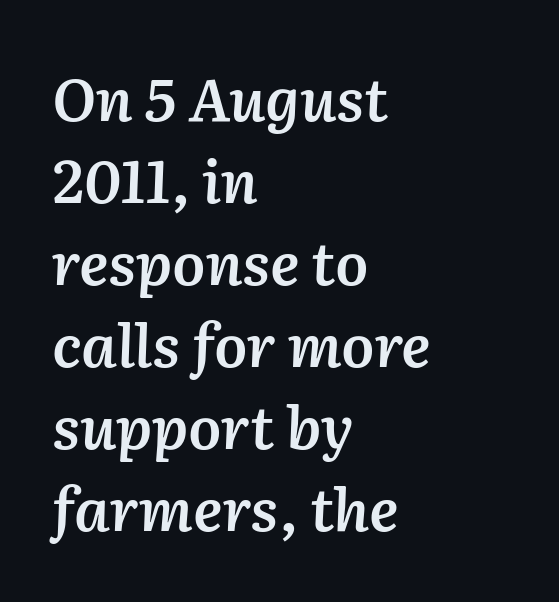
The image shows 59 px semibold type, italic (leaning right); set left-aligned, normal line spacing (1.39x), normal letter spacing, not underlined; medium stroke contrast and a medium x-height.
